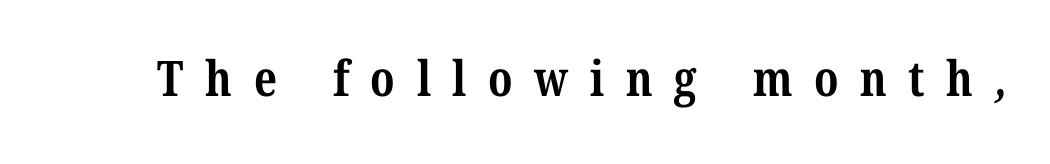
Q: Is the text bold? A: Yes.
Q: Is the typeface a serif or a sans-serif typeface? A: Serif.
Q: Is the text underlined? A: No.
Q: Is the spacing between letters normal or unusually wide? A: Unusually wide.
Q: Width (condensed, normal, or wide)? A: Condensed.
Q: Stroke contrast? A: Medium.
Q: x-height? A: Medium.
Q: Monospaced? A: No.
